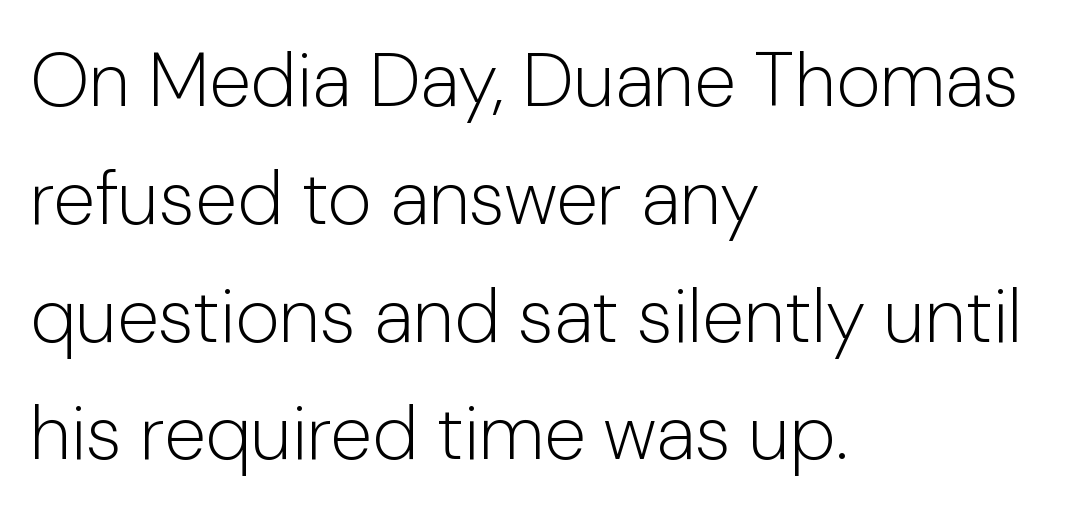
The image shows 76 px light sans-serif type, upright; set left-aligned, normal line spacing (1.55x), normal letter spacing, not underlined; low stroke contrast and a medium x-height.
